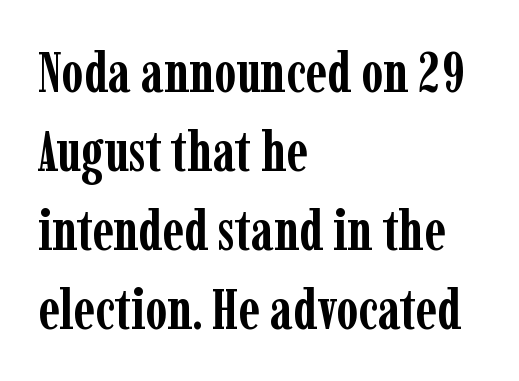
{"serif": "yes", "italic": "no", "bold": "yes", "weight": "semibold", "width": "condensed", "stroke_contrast": "low", "x_height": "medium", "monospaced": "no", "underline": "no", "align": "left", "line_spacing": "normal", "line_spacing_ratio": 1.41, "letter_spacing": "normal", "letter_spacing_em": 0.0, "glyph_px": 56}
